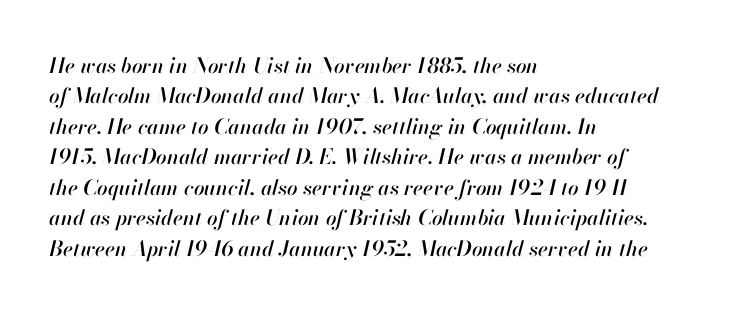
Style check: oblique. Each row of text sits above clean, open space. Look at the tracking — it's just the regular setting, nothing added. The typesetter chose a ragged-right arrangement here. This sample keeps an unexceptional amount of space between lines.
